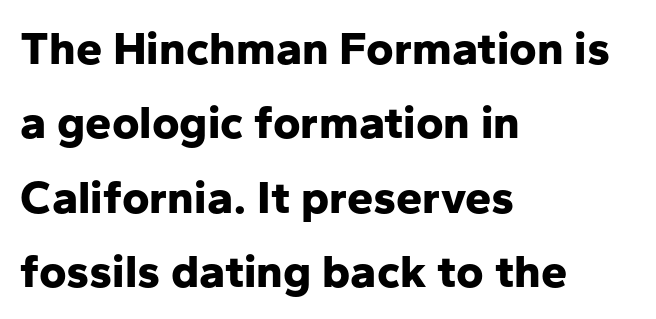
The image shows 47 px bold sans-serif type, upright; set left-aligned, normal line spacing (1.58x), normal letter spacing, not underlined; low stroke contrast and a medium x-height.
